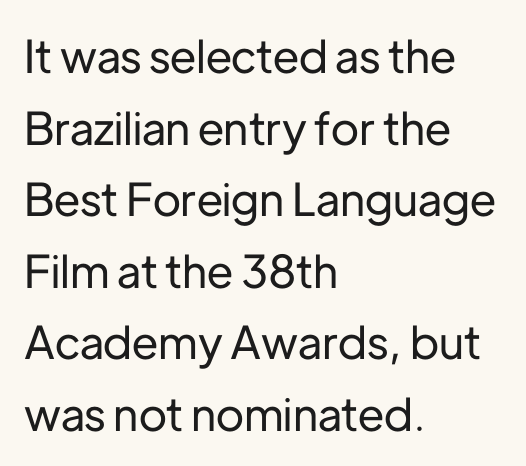
Compared with typical body copy, the letter spacing here is the same. Posture: upright roman. What kind of face is this? One without serifs — a sans. Regular leading. Caption: multi-line text, flush left, ragged right. Nobody drew a line under any word here.
